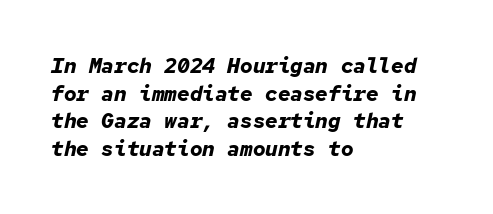
{"italic": "yes", "lean": "right", "slant_degrees": 12, "bold": "yes", "underline": "no", "align": "left", "line_spacing": "normal", "line_spacing_ratio": 1.31, "letter_spacing": "normal", "letter_spacing_em": 0.0, "glyph_px": 21}
